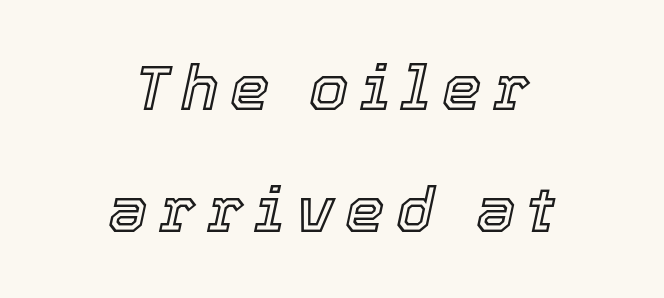
Horizontally, the lines are justified to the midpoint only. Slanted lettering throughout. No word sits above an underline. Honestly, the rows look like they've been pulled way apart. Each letter keeps its own natural width here, so spacing adapts to shape.
